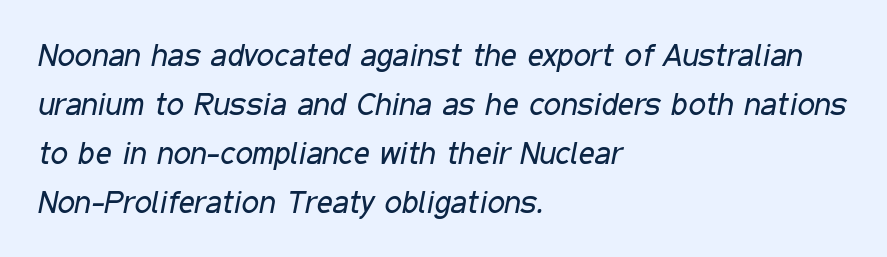
The image shows 31 px regular-weight, condensed type, italic (leaning right); set left-aligned, normal line spacing (1.58x), normal letter spacing, not underlined; low stroke contrast and a medium x-height.
